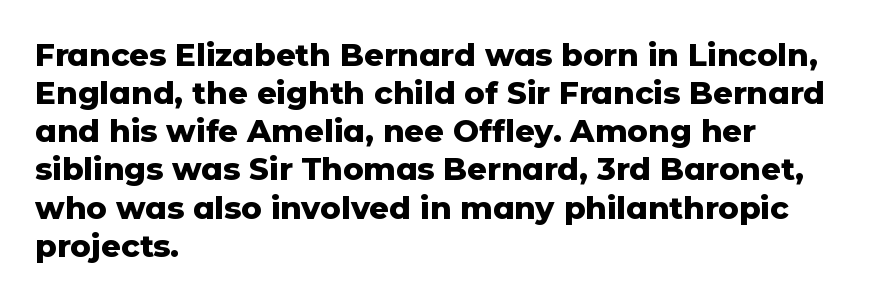
{"serif": "no", "italic": "no", "bold": "yes", "weight": "heavy", "width": "normal", "stroke_contrast": "low", "x_height": "medium", "monospaced": "no", "underline": "no", "align": "left", "line_spacing_ratio": 1.23, "letter_spacing": "normal", "letter_spacing_em": 0.0, "glyph_px": 31}
